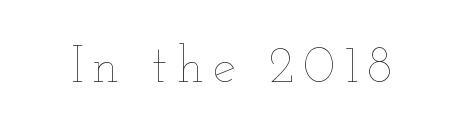
Q: Is the text bold? A: No.
Q: Is the text italic (slanted)? A: No, it is upright.
Q: Is the text underlined? A: No.
Q: Width (condensed, normal, or wide)? A: Wide.
Q: Stroke contrast? A: Low.
Q: x-height? A: Small.
Q: Monospaced? A: No.
